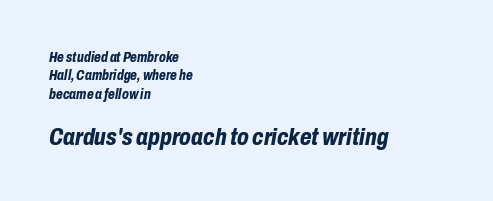
Interline gaps are of average width in this sample. The axis of the letterforms is tilted away from vertical. Descenders are the only things crossing below the line. The passage shown begins with its smaller block and ends with its larger one. Characters follow at the spacing the type designer built in.
